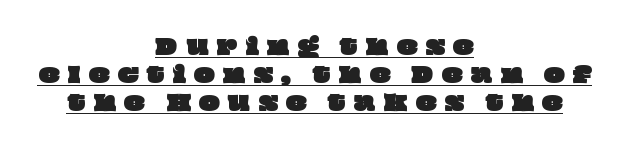
This is underlined copy, the kind a proofreader might mark for attention. Whoever set this chose a conventional vertical rhythm. Words appear elongated and porous because spacing is wide. The whitespace from short lines is split evenly between both sides.
